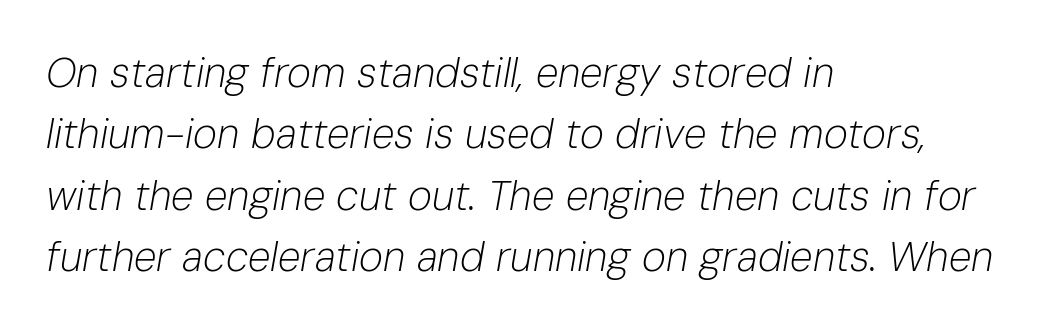
{"italic": "yes", "lean": "right", "slant_degrees": 10, "bold": "no", "weight": "light", "width": "normal", "stroke_contrast": "low", "x_height": "medium", "monospaced": "no", "underline": "no", "align": "left", "line_spacing": "normal", "line_spacing_ratio": 1.5, "letter_spacing": "normal", "letter_spacing_em": 0.0, "glyph_px": 41}
